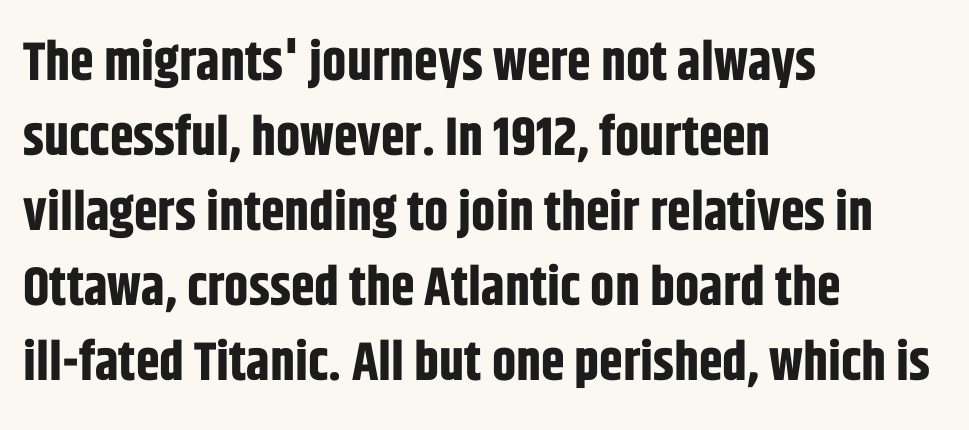
Every stem runs plumb, perpendicular to the baseline. This sample is left-justified, so line endings fall wherever the words run out. The letters advance in unequal steps, a hallmark of proportional type. Beneath every word, the page is bare. The type family on display is of the sans-serif kind.
